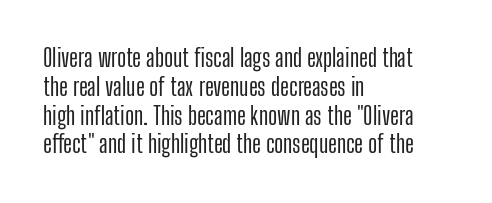
In CSS terms this would be text-align: left. The letters stand upright; this is a roman face. Underlining? Definitely not there. These lines keep a tight, regular rhythm from letter to letter.
